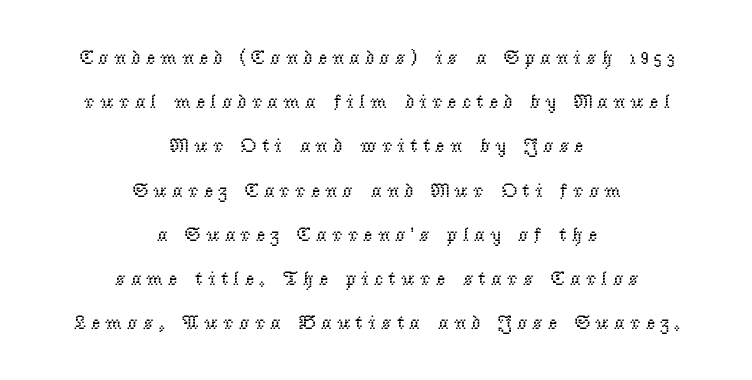
Q: Is the text bold? A: No.
Q: Is the text italic (slanted)? A: No, it is upright.
Q: Is the text underlined? A: No.
Q: How is the paragraph aligned? A: Centered.
Q: Is the spacing between letters normal or unusually wide? A: Unusually wide.
Q: Is the spacing between lines tight, normal or loose? A: Loose.
